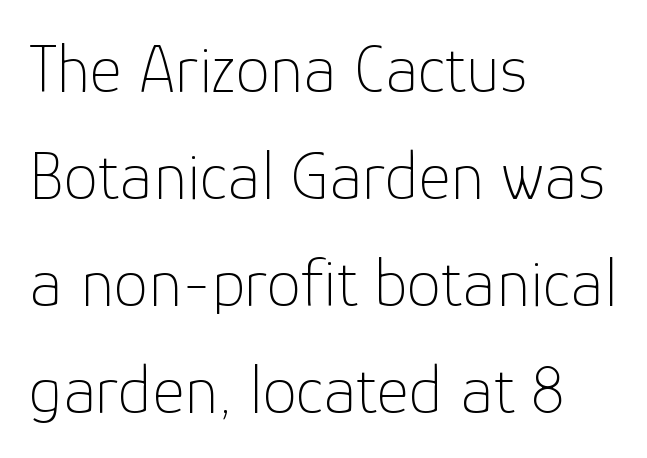
Q: Is the text bold? A: No.
Q: Is the text italic (slanted)? A: No, it is upright.
Q: Is the typeface a serif or a sans-serif typeface? A: Sans-serif.
Q: Is the text underlined? A: No.
Q: How is the paragraph aligned? A: Left-aligned.
Q: Is the spacing between letters normal or unusually wide? A: Normal.
Q: Is the spacing between lines tight, normal or loose? A: Normal.
Q: Width (condensed, normal, or wide)? A: Normal.
Q: Stroke contrast? A: Low.
Q: x-height? A: Medium.
Q: Monospaced? A: No.
